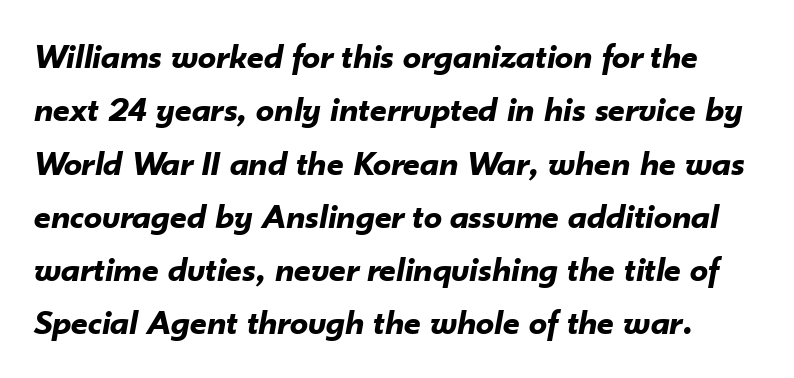
Compared with typical paragraphs, the rows here are spaced about the same. The zone under the glyphs is completely vacant. Do the characters align in a grid? No, the font is proportional. Nothing unusual about the tracking: characters are spaced as the font intends.
